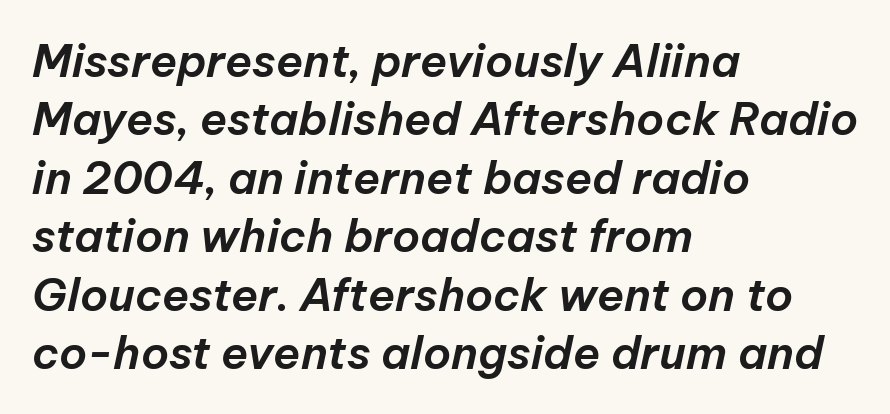
{"italic": "yes", "lean": "right", "slant_degrees": 12, "width": "normal", "stroke_contrast": "low", "x_height": "medium", "monospaced": "no", "underline": "no", "align": "left", "line_spacing": "normal", "line_spacing_ratio": 1.3, "letter_spacing": "normal", "letter_spacing_em": 0.0, "glyph_px": 45}
